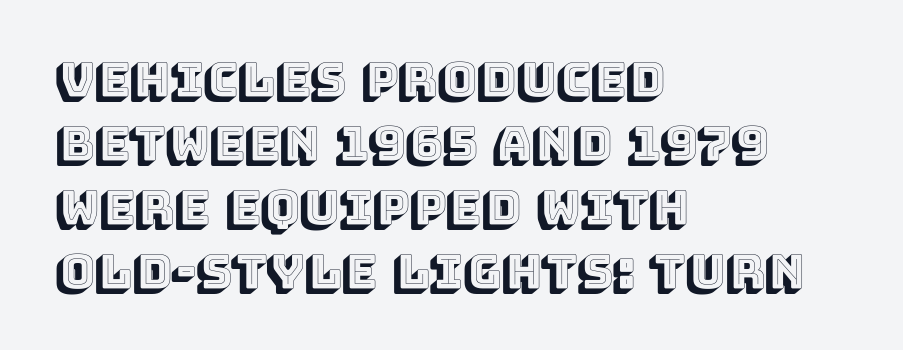
{"italic": "no", "width": "normal", "x_height": "large", "monospaced": "no", "underline": "no", "align": "left", "line_spacing": "normal", "line_spacing_ratio": 1.36, "letter_spacing": "normal", "letter_spacing_em": 0.0, "glyph_px": 47}
